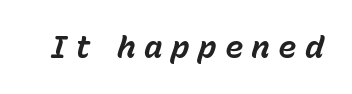
Q: Is the text bold? A: Yes.
Q: Is the text italic (slanted)? A: Yes, it leans right by about 15 degrees.
Q: Is the text underlined? A: No.
Q: Is the spacing between letters normal or unusually wide? A: Unusually wide.
Q: Width (condensed, normal, or wide)? A: Normal.
Q: Stroke contrast? A: Low.
Q: x-height? A: Medium.
Q: Monospaced? A: No.
